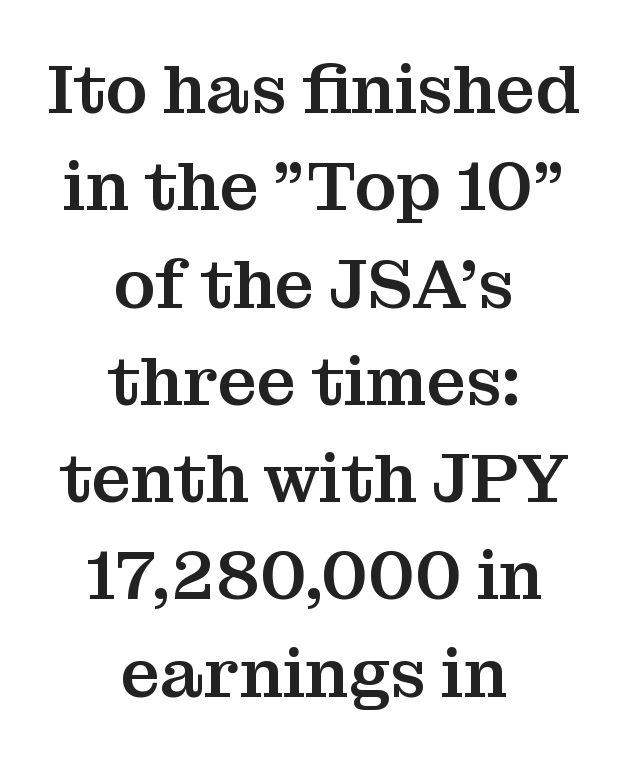
{"serif": "yes", "italic": "no", "width": "normal", "stroke_contrast": "medium", "x_height": "medium", "monospaced": "no", "underline": "no", "align": "center", "line_spacing": "normal", "line_spacing_ratio": 1.41, "letter_spacing": "normal", "letter_spacing_em": 0.0, "glyph_px": 69}
